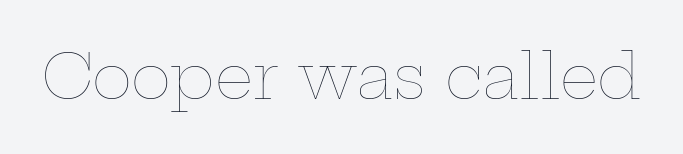
Q: Is the text bold? A: No.
Q: Is the text italic (slanted)? A: No, it is upright.
Q: Is the text underlined? A: No.
Q: Is the spacing between letters normal or unusually wide? A: Normal.
Q: Width (condensed, normal, or wide)? A: Wide.
Q: Stroke contrast? A: Low.
Q: x-height? A: Medium.
Q: Monospaced? A: No.
